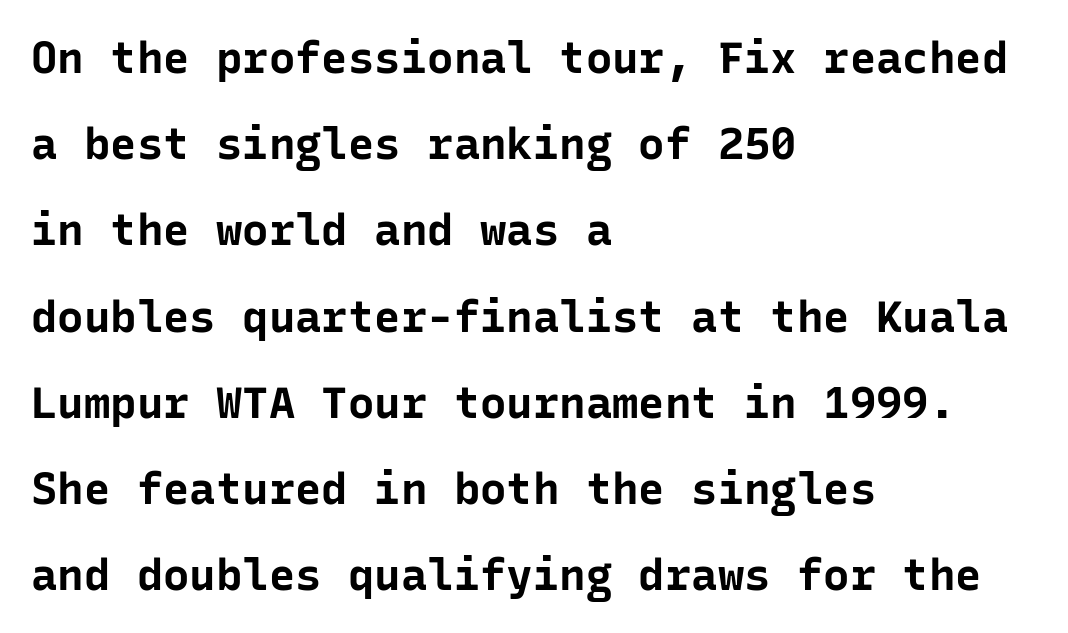
The image shows 44 px bold sans-serif type, upright, monospaced; set left-aligned, loose line spacing (1.96x), normal letter spacing, not underlined; low stroke contrast and a medium x-height.
